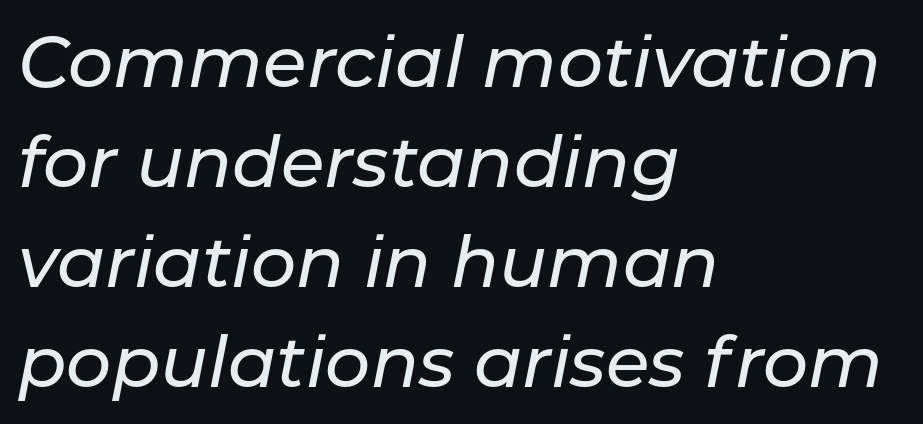
A typesetter would mark this as italic. Check under the words: just untouched page. One-word summary of the alignment: left. Caption: standard tracking, unaltered.
